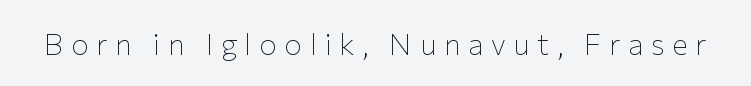
The characters display no serif detailing; their extremities are plain. The gap between lines stays unmarked. What stands out about the letter spacing? Its width — letters are far apart. When letters stand straight like this, we call the style roman or upright. These lines are rendered in a variable-pitch font. Think standard paragraph weight, or any step lighter than that.
